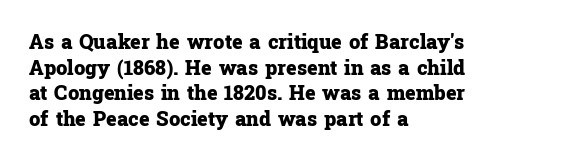
{"italic": "no", "bold": "yes", "underline": "no", "align": "left", "line_spacing": "normal", "line_spacing_ratio": 1.28, "letter_spacing": "normal", "letter_spacing_em": 0.0, "glyph_px": 20}
